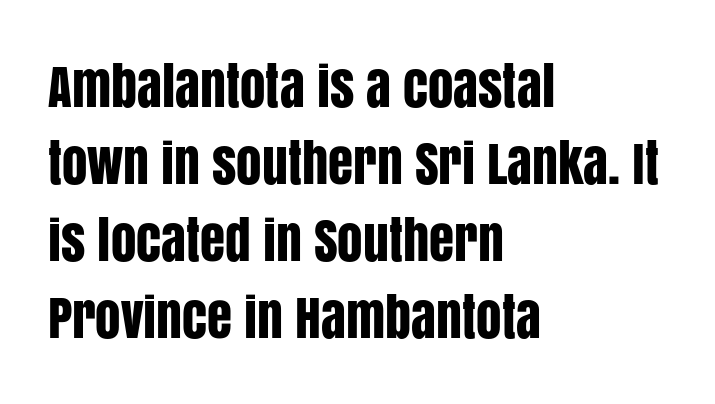
Q: Is the text italic (slanted)? A: No, it is upright.
Q: Is the typeface a serif or a sans-serif typeface? A: Sans-serif.
Q: Is the text underlined? A: No.
Q: How is the paragraph aligned? A: Left-aligned.
Q: Is the spacing between letters normal or unusually wide? A: Normal.
Q: Is the spacing between lines tight, normal or loose? A: Normal.
Q: Width (condensed, normal, or wide)? A: Condensed.
Q: Stroke contrast? A: Low.
Q: x-height? A: Large.
Q: Monospaced? A: No.
